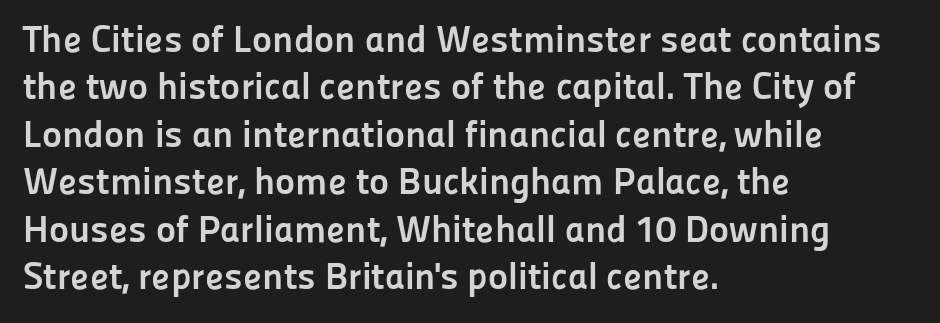
{"serif": "no", "italic": "no", "bold": "yes", "weight": "semibold", "width": "normal", "stroke_contrast": "low", "x_height": "medium", "monospaced": "no", "underline": "no", "align": "left", "line_spacing": "normal", "line_spacing_ratio": 1.25, "letter_spacing": "normal", "letter_spacing_em": 0.0, "glyph_px": 38}
